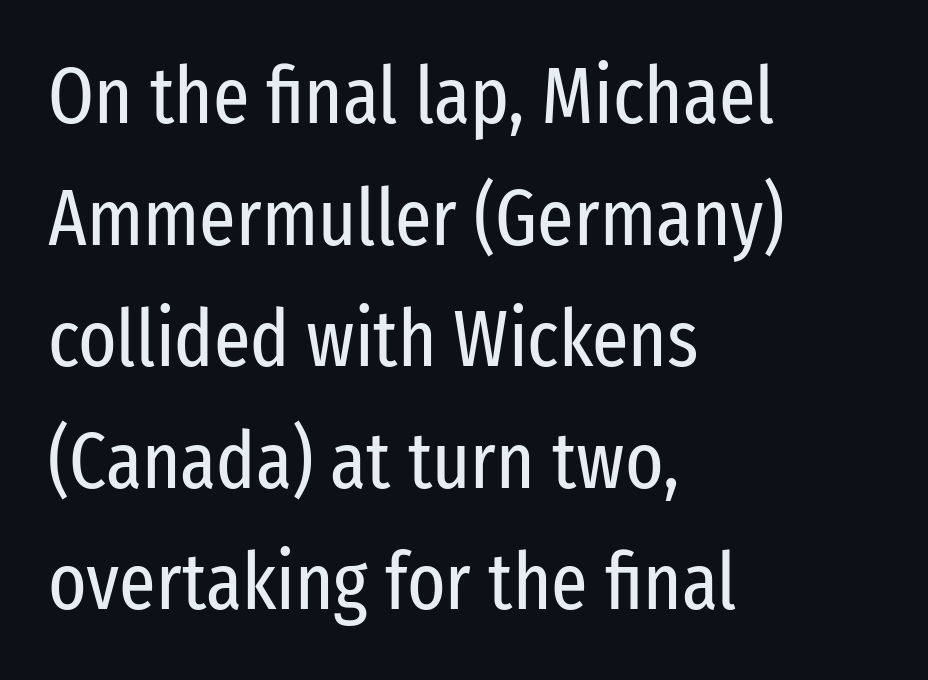
The image shows 80 px regular-weight, condensed sans-serif type, upright; set left-aligned, normal line spacing (1.52x), normal letter spacing, not underlined; low stroke contrast and a medium x-height.
